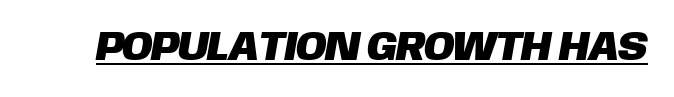
{"serif": "no", "width": "normal", "stroke_contrast": "low", "x_height": "large", "monospaced": "no", "underline": "yes", "letter_spacing": "normal", "letter_spacing_em": 0.0, "glyph_px": 41}
